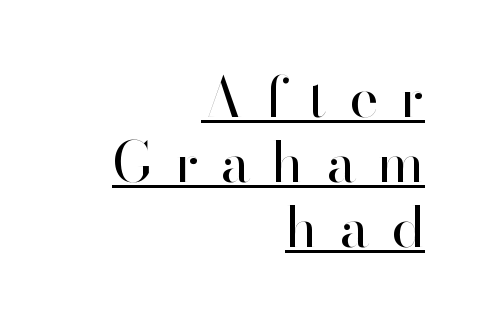
{"serif": "no", "italic": "no", "bold": "no", "weight": "regular", "width": "normal", "stroke_contrast": "high", "x_height": "small", "monospaced": "no", "underline": "yes", "align": "right", "line_spacing_ratio": 1.16, "letter_spacing": "wide", "letter_spacing_em": 0.39, "glyph_px": 56}
